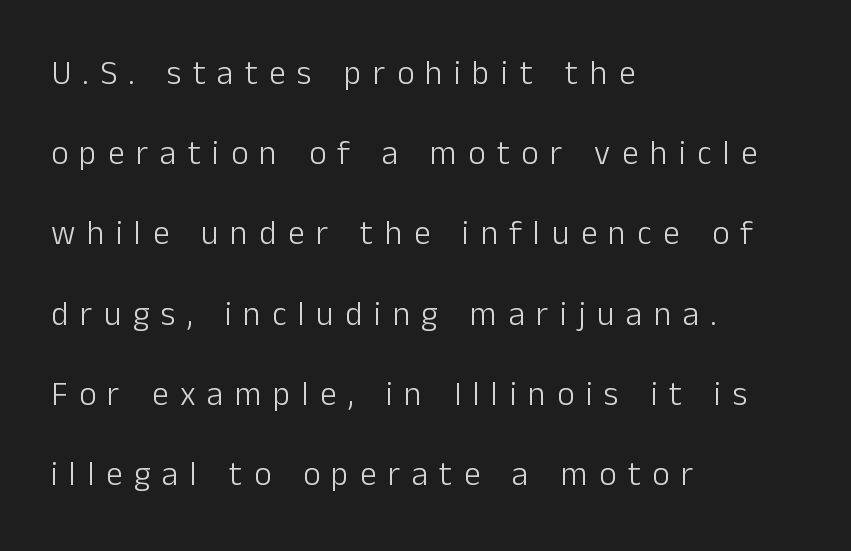
The font family rendered here belongs to the sans-serif group. Proportional: the letters do not fall into vertical columns. Summary of weight: not heavy and not bold. One glance says open: line gaps are wider than usual.
